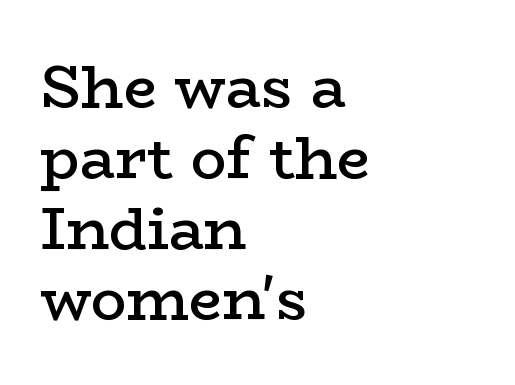
Posture: straight, roman, zero tilt. Character widths vary here, with narrow letters taking less room than wide ones. A classic flush-left, rag-right setting is used for this passage. A semibold gives these letters moderate extra thickness, short of bold. Letter spacing: default. Yep, those are serifs on the letters.
